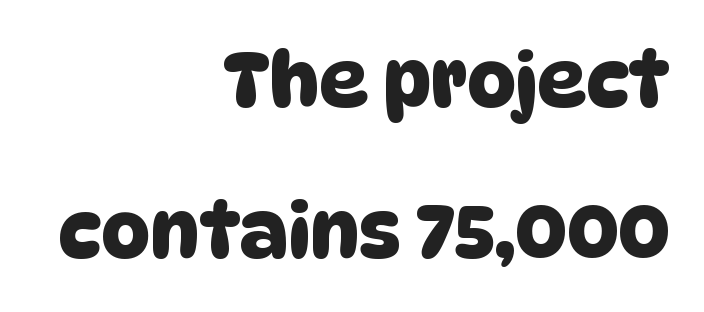
{"serif": "no", "width": "normal", "stroke_contrast": "low", "x_height": "large", "monospaced": "no", "underline": "no", "align": "right", "line_spacing": "loose", "line_spacing_ratio": 1.99, "letter_spacing": "normal", "letter_spacing_em": 0.0, "glyph_px": 76}
